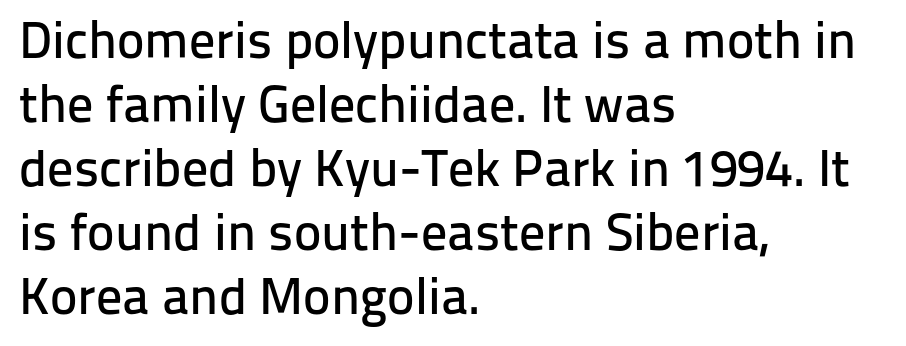
The image shows 52 px sans-serif type, upright; set left-aligned, line spacing 1.23x, normal letter spacing, not underlined; low stroke contrast and a medium x-height.
